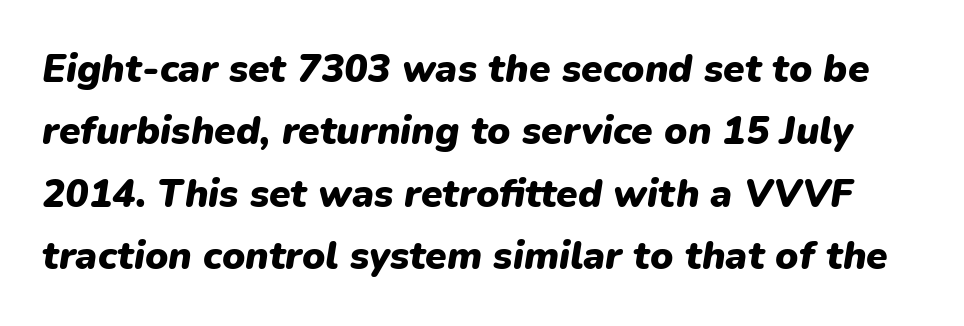
{"italic": "yes", "lean": "right", "slant_degrees": 9, "bold": "yes", "weight": "heavy", "width": "normal", "stroke_contrast": "low", "x_height": "medium", "monospaced": "no", "underline": "no", "line_spacing": "normal", "line_spacing_ratio": 1.6, "letter_spacing": "normal", "letter_spacing_em": 0.0, "glyph_px": 39}
